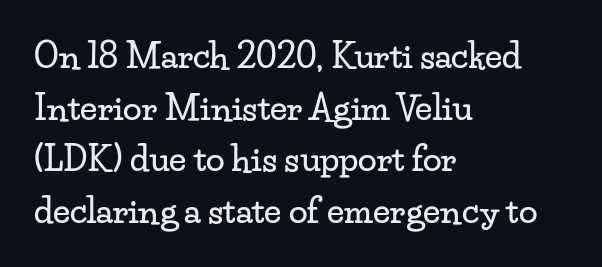
Q: Is the text italic (slanted)? A: No, it is upright.
Q: Is the typeface a serif or a sans-serif typeface? A: Serif.
Q: Is the text underlined? A: No.
Q: How is the paragraph aligned? A: Left-aligned.
Q: Is the spacing between letters normal or unusually wide? A: Normal.
Q: Is the spacing between lines tight, normal or loose? A: Normal.
Q: Width (condensed, normal, or wide)? A: Wide.
Q: Stroke contrast? A: Low.
Q: x-height? A: Small.
Q: Monospaced? A: No.
